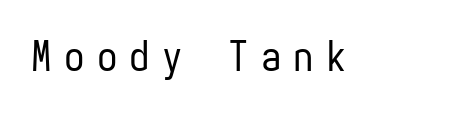
The letters are spread apart with noticeably loose tracking. Every character here occupies the same horizontal width, giving the sample a typewriter-like rhythm. Posture: straight, roman, zero tilt. The font is comparable to plain body text, perhaps lighter. The string is rendered with underlining switched off.
